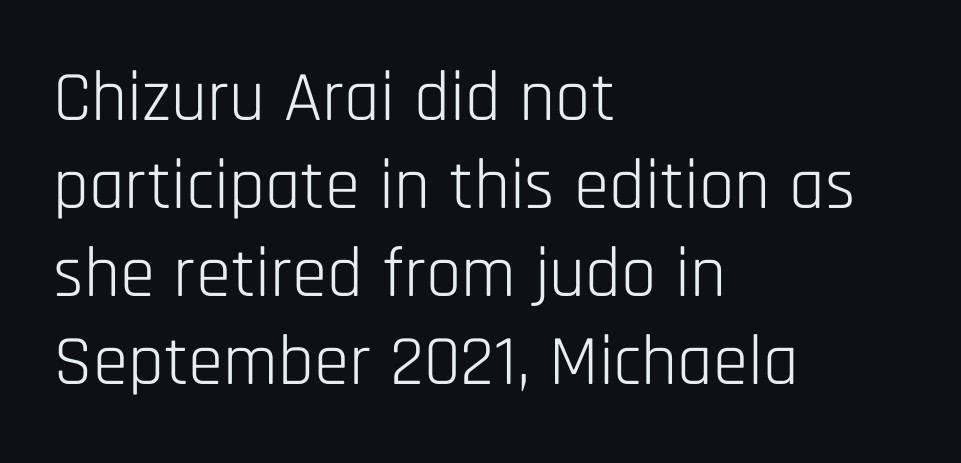
In terms of letterspacing, this is plain default setting. Characters remain perfectly vertical along every line. The space directly below the letters is spotless. Spacing verdict: proportional, widths tailored to each character.
